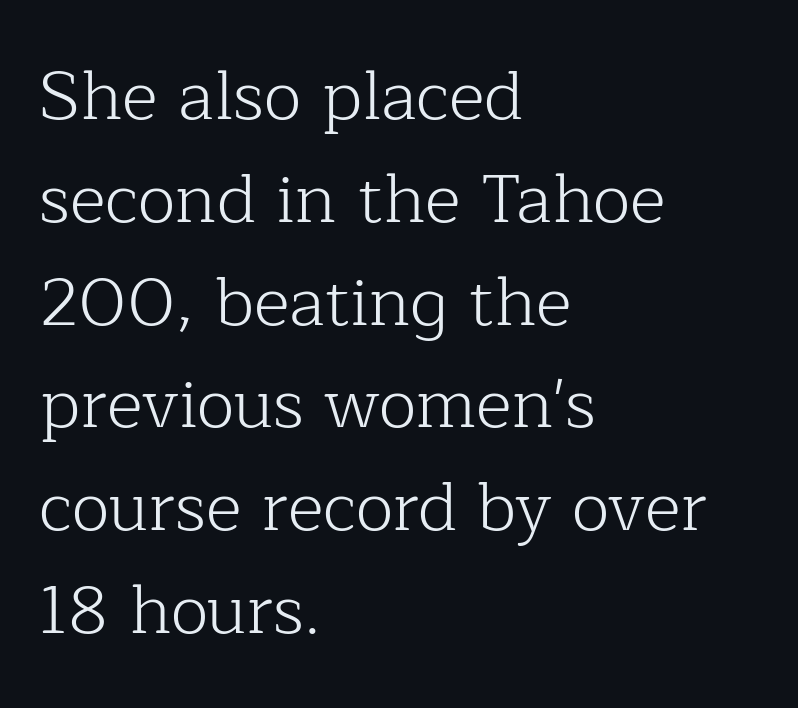
Q: Is the text bold? A: No.
Q: Is the text italic (slanted)? A: No, it is upright.
Q: Is the typeface a serif or a sans-serif typeface? A: Serif.
Q: Is the text underlined? A: No.
Q: How is the paragraph aligned? A: Left-aligned.
Q: Is the spacing between letters normal or unusually wide? A: Normal.
Q: Is the spacing between lines tight, normal or loose? A: Normal.
Q: Width (condensed, normal, or wide)? A: Normal.
Q: Stroke contrast? A: Low.
Q: x-height? A: Medium.
Q: Monospaced? A: No.
